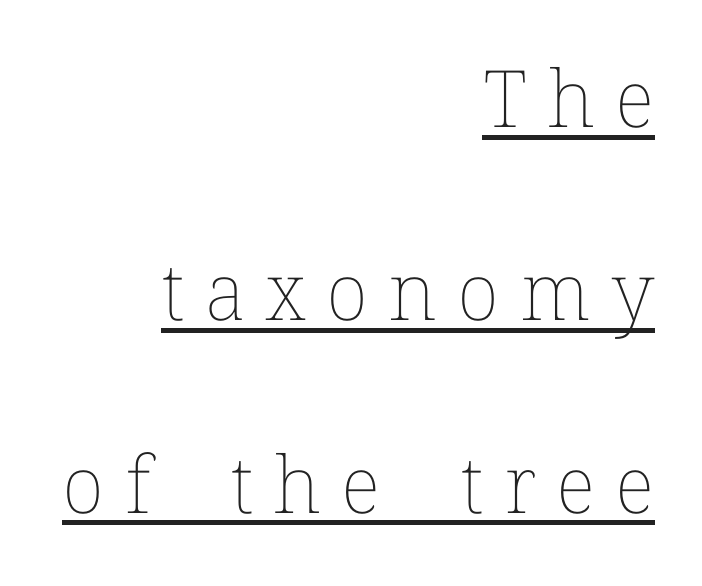
Q: Is the text bold? A: No.
Q: Is the text italic (slanted)? A: No, it is upright.
Q: Is the text underlined? A: Yes.
Q: How is the paragraph aligned? A: Right-aligned.
Q: Is the spacing between letters normal or unusually wide? A: Unusually wide.
Q: Is the spacing between lines tight, normal or loose? A: Loose.
Q: Width (condensed, normal, or wide)? A: Normal.
Q: Stroke contrast? A: Low.
Q: x-height? A: Medium.
Q: Monospaced? A: No.
